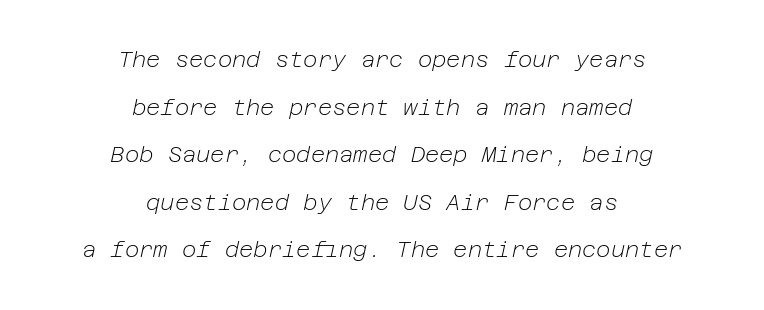
Q: Is the text bold? A: No.
Q: Is the text italic (slanted)? A: Yes, it leans right by about 12 degrees.
Q: Is the text underlined? A: No.
Q: How is the paragraph aligned? A: Centered.
Q: Is the spacing between letters normal or unusually wide? A: Normal.
Q: Is the spacing between lines tight, normal or loose? A: Loose.
